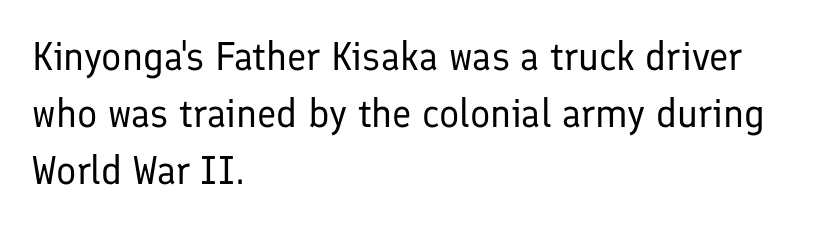
The image shows 40 px regular-weight sans-serif type, upright; set left-aligned, normal line spacing (1.43x), normal letter spacing, not underlined; low stroke contrast and a medium x-height.
